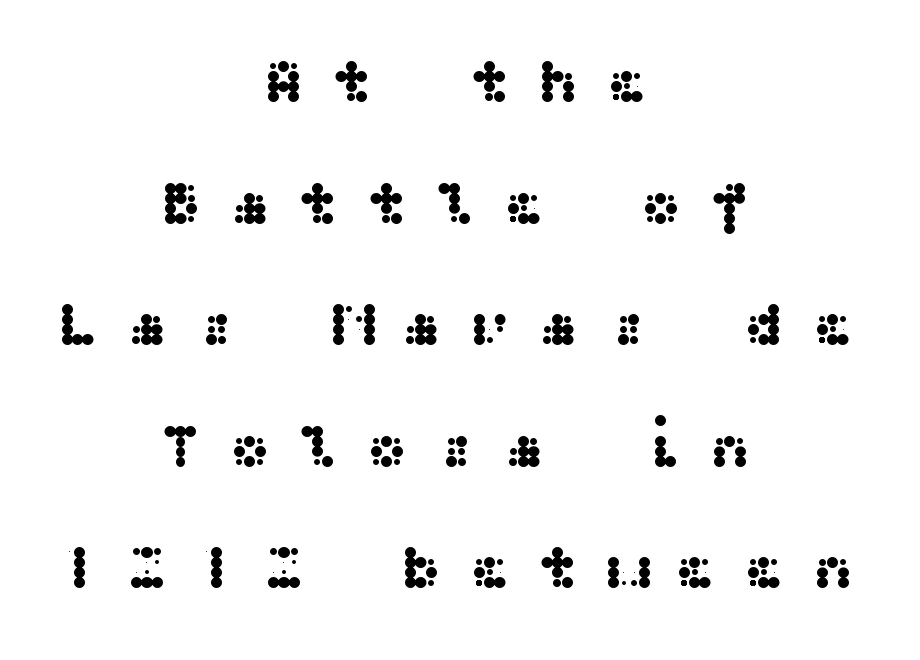
The image shows 62 px wide sans-serif type, upright; set centered, loose line spacing (1.96x), unusually wide letter spacing (+0.44 em), not underlined; medium stroke contrast and a medium x-height.
